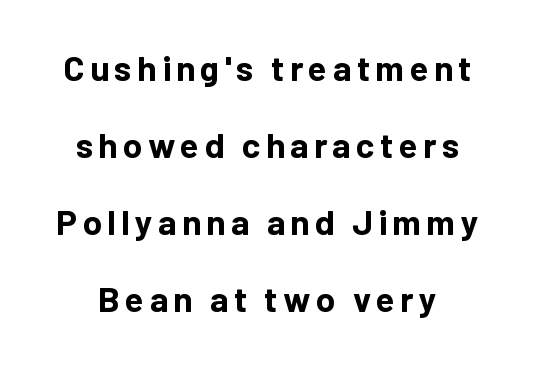
The image shows 35 px bold sans-serif type, upright; set loose line spacing (2.2x), not underlined; low stroke contrast and a medium x-height.
